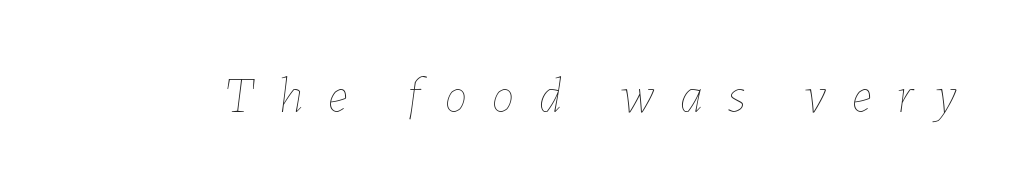
The image shows 51 px thin type, italic (leaning right); set unusually wide letter spacing (+0.49 em), not underlined; low stroke contrast and a medium x-height.
